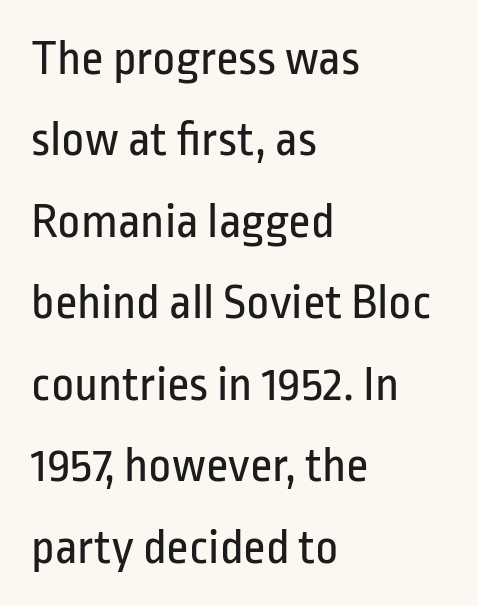
{"serif": "no", "italic": "no", "bold": "no", "weight": "regular", "width": "condensed", "stroke_contrast": "low", "x_height": "medium", "monospaced": "no", "underline": "no", "align": "left", "line_spacing": "normal", "line_spacing_ratio": 1.63, "letter_spacing": "normal", "letter_spacing_em": 0.0, "glyph_px": 50}
